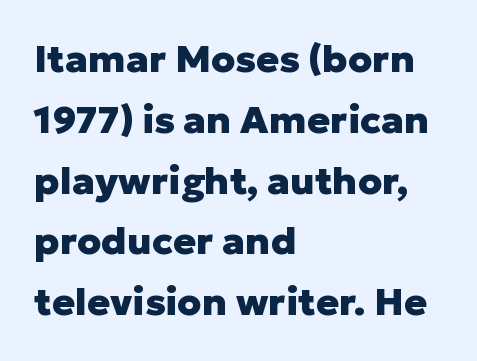
{"serif": "no", "italic": "no", "bold": "yes", "weight": "heavy", "width": "normal", "stroke_contrast": "low", "x_height": "medium", "monospaced": "no", "underline": "no", "align": "left", "line_spacing": "normal", "line_spacing_ratio": 1.6, "letter_spacing": "normal", "letter_spacing_em": 0.0, "glyph_px": 38}
